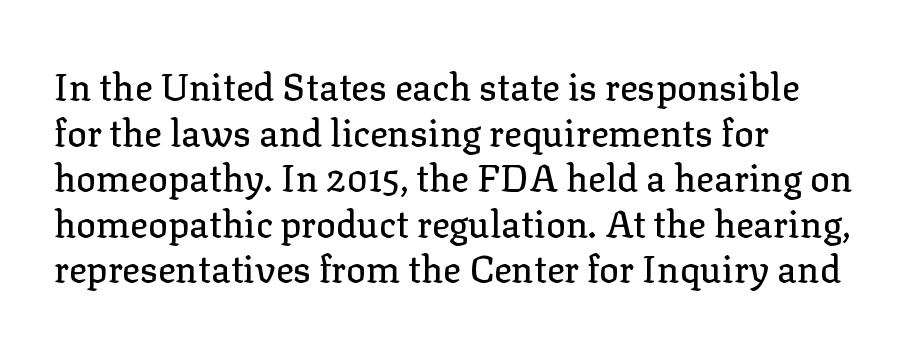
{"serif": "yes", "italic": "no", "width": "normal", "stroke_contrast": "low", "x_height": "medium", "monospaced": "no", "underline": "no", "align": "left", "line_spacing_ratio": 1.23, "letter_spacing": "normal", "letter_spacing_em": 0.0, "glyph_px": 37}
